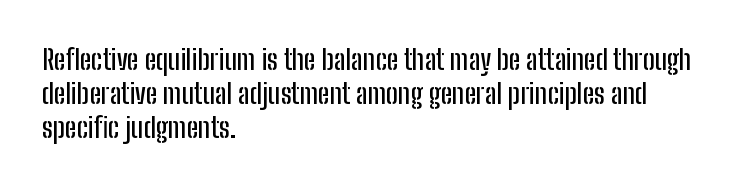
{"serif": "no", "italic": "no", "width": "condensed", "stroke_contrast": "low", "x_height": "medium", "monospaced": "no", "underline": "no", "align": "left", "line_spacing_ratio": 1.21, "letter_spacing": "normal", "letter_spacing_em": 0.0, "glyph_px": 28}
